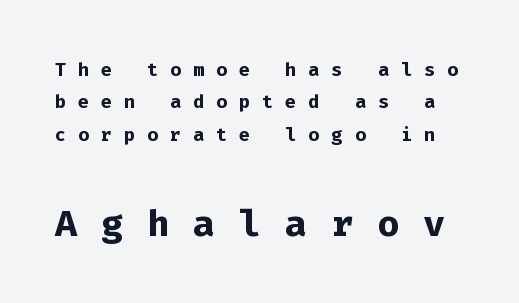
Q: Is the text bold? A: Yes.
Q: Is the text italic (slanted)? A: No, it is upright.
Q: Is the typeface a serif or a sans-serif typeface? A: Sans-serif.
Q: Is the text underlined? A: No.
Q: Is the spacing between letters normal or unusually wide? A: Unusually wide.
Q: Is the spacing between lines tight, normal or loose? A: Normal.
Q: Which block of text is set in a larger size, the first (top) or the second (bottom)? A: The second (bottom) one.
Q: Width (condensed, normal, or wide)? A: Normal.
Q: Stroke contrast? A: Low.
Q: x-height? A: Medium.
Q: Monospaced? A: Yes.
